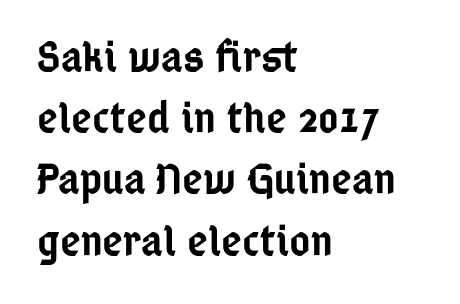
{"serif": "no", "italic": "no", "bold": "semi", "weight": "semibold", "width": "condensed", "stroke_contrast": "low", "x_height": "medium", "monospaced": "no", "underline": "no", "align": "left", "line_spacing": "normal", "line_spacing_ratio": 1.36, "letter_spacing": "normal", "letter_spacing_em": 0.0, "glyph_px": 45}
